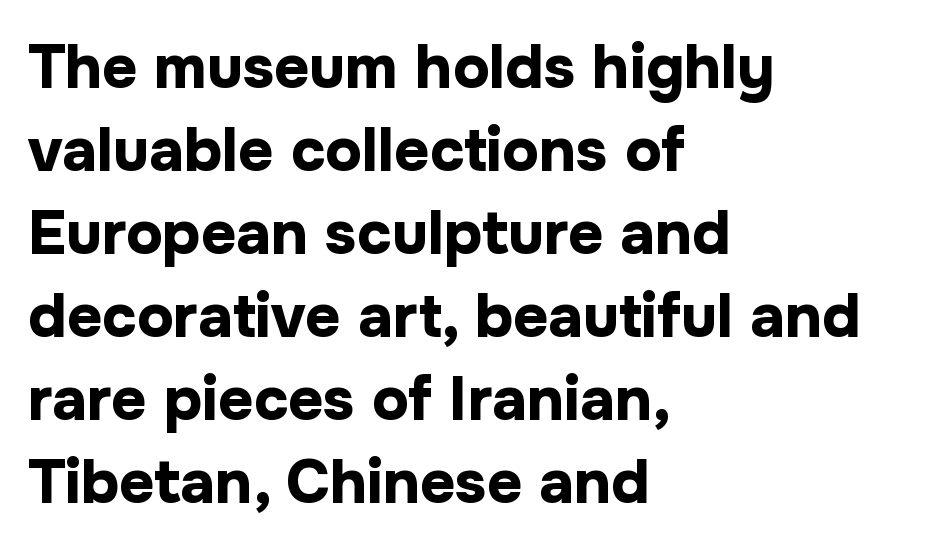
The image shows 61 px bold sans-serif type, upright; set left-aligned, normal line spacing (1.36x), normal letter spacing, not underlined; low stroke contrast and a medium x-height.
